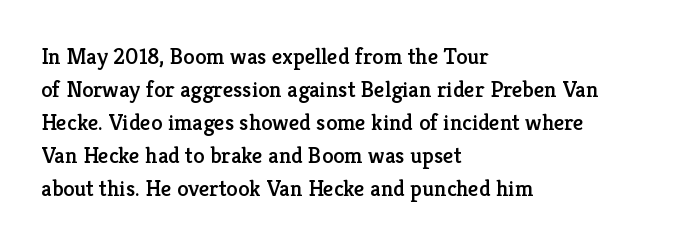
The block of text has a typical density, with ordinary space between rows. Tracking here is standard; glyphs follow each other at the usual distance. The strip under each line holds only bare page. The lettering holds an erect, upright posture throughout. Teacher's note: observe the even left margin — that is flush-left alignment.
